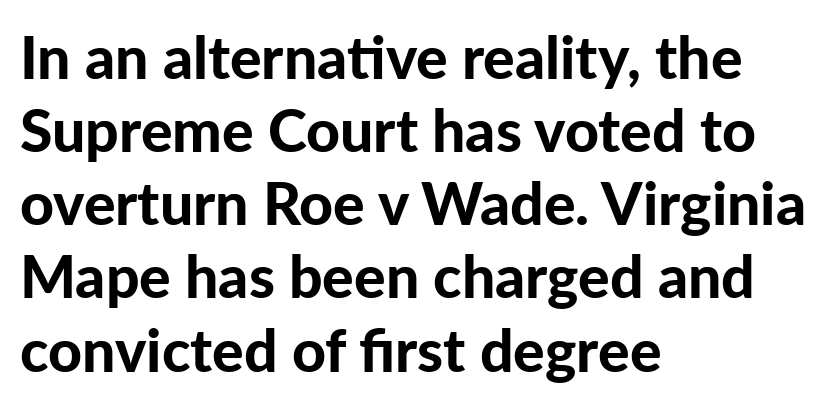
The image shows 59 px bold sans-serif type, upright; set left-aligned, line spacing 1.24x, normal letter spacing, not underlined; low stroke contrast and a medium x-height.
